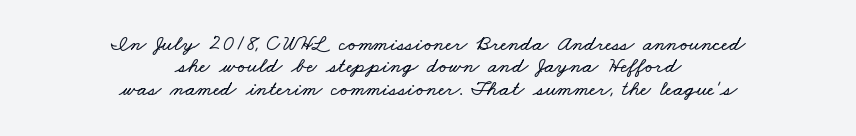
{"underline": "no", "align": "center", "line_spacing": "tight", "line_spacing_ratio": 1.02, "letter_spacing": "normal", "letter_spacing_em": 0.0, "glyph_px": 22}
